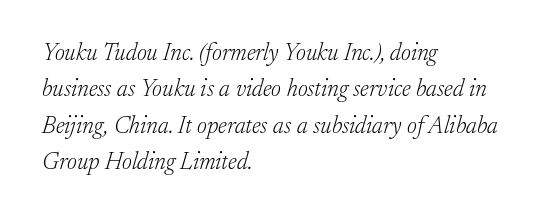
Q: Is the text bold? A: No.
Q: Is the text italic (slanted)? A: Yes, it leans right by about 17 degrees.
Q: Is the text underlined? A: No.
Q: How is the paragraph aligned? A: Left-aligned.
Q: Is the spacing between letters normal or unusually wide? A: Normal.
Q: Is the spacing between lines tight, normal or loose? A: Normal.
